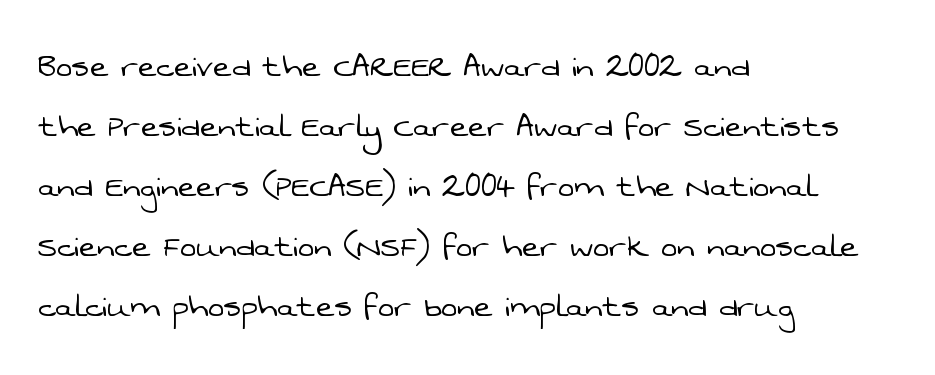
{"serif": "no", "bold": "no", "weight": "light", "width": "normal", "stroke_contrast": "low", "x_height": "medium", "monospaced": "no", "underline": "no", "align": "left", "line_spacing": "normal", "line_spacing_ratio": 1.54, "letter_spacing": "normal", "letter_spacing_em": 0.0, "glyph_px": 39}
